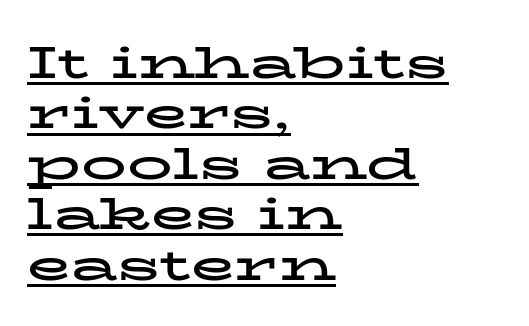
The image shows 45 px bold, wide serif type, upright; set left-aligned, tight line spacing (1.12x), normal letter spacing, underlined; low stroke contrast and a medium x-height.
